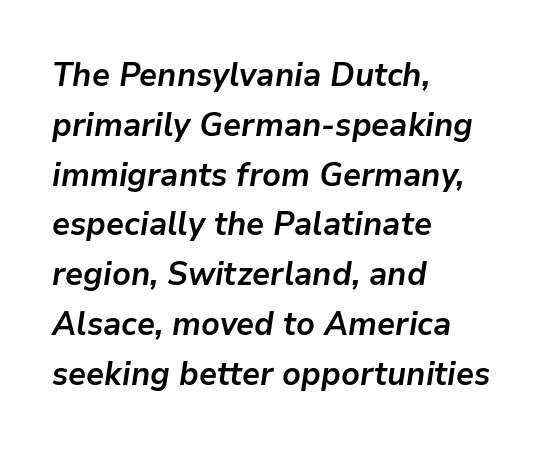
The face used here is proportionally spaced, like ordinary book or web type. Interline gaps are of average width in this sample. The specimen reads as italic at a glance. The gap between lines stays unmarked.
